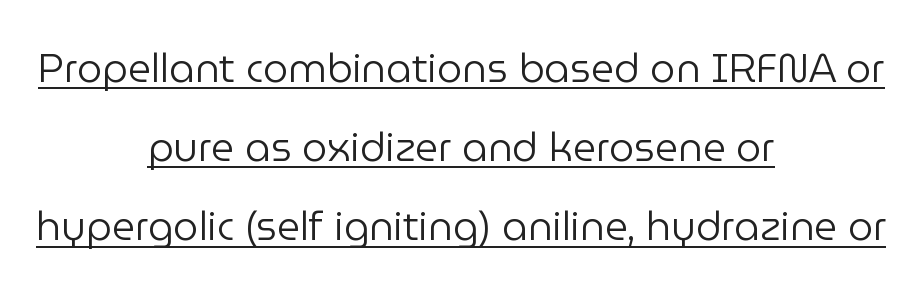
{"serif": "no", "italic": "no", "bold": "no", "weight": "regular", "width": "normal", "stroke_contrast": "low", "x_height": "medium", "monospaced": "no", "underline": "yes", "align": "center", "line_spacing": "loose", "line_spacing_ratio": 1.98, "letter_spacing": "normal", "letter_spacing_em": 0.0, "glyph_px": 40}
